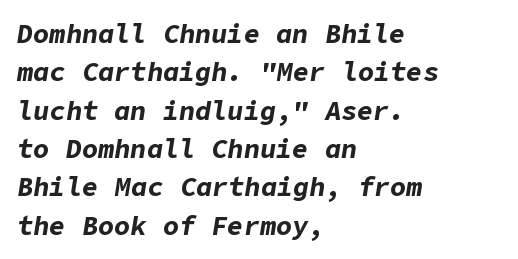
The image shows 27 px bold type, italic (leaning right); set left-aligned, normal line spacing (1.42x), normal letter spacing, not underlined.
